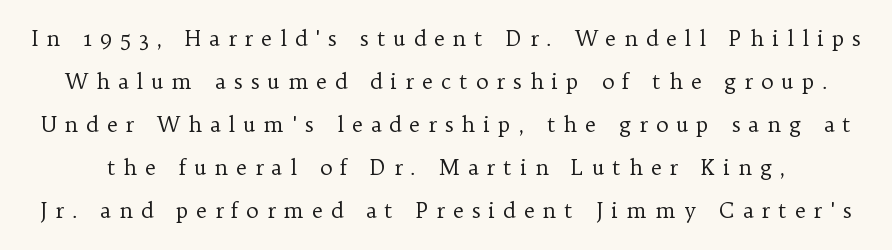
{"italic": "no", "bold": "no", "underline": "no", "line_spacing": "loose", "line_spacing_ratio": 2.05, "letter_spacing": "wide", "letter_spacing_em": 0.38, "glyph_px": 21}
